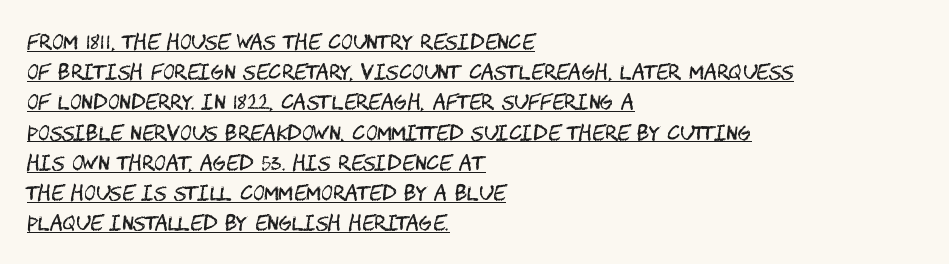
The image shows 20 px text type, upright; set left-aligned, normal line spacing (1.51x), normal letter spacing, underlined.
